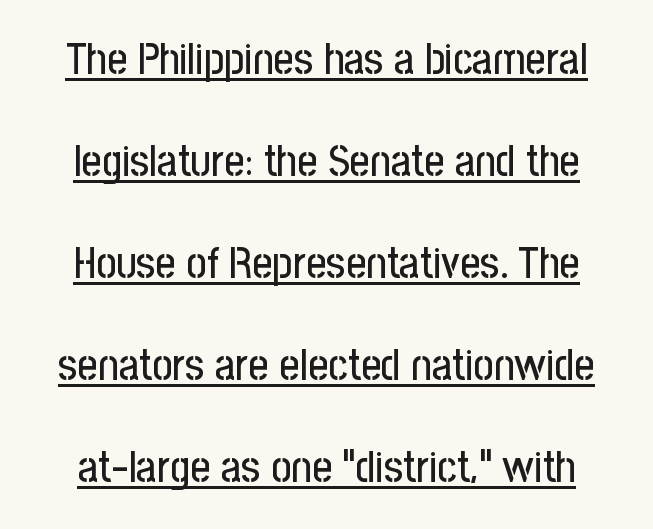
The image shows 44 px condensed sans-serif type, upright; set loose line spacing (2.32x), normal letter spacing, underlined; low stroke contrast and a medium x-height.
